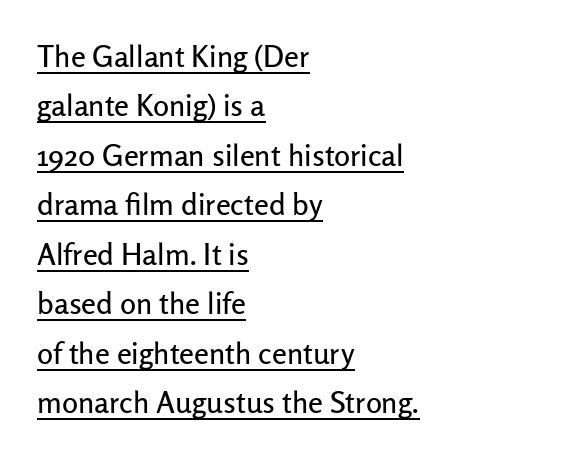
{"serif": "no", "italic": "no", "width": "normal", "stroke_contrast": "low", "x_height": "medium", "monospaced": "no", "underline": "yes", "align": "left", "line_spacing": "normal", "line_spacing_ratio": 1.65, "letter_spacing": "normal", "letter_spacing_em": 0.0, "glyph_px": 30}
